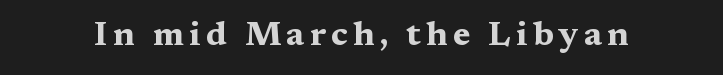
{"serif": "yes", "italic": "no", "bold": "yes", "weight": "bold", "width": "wide", "stroke_contrast": "medium", "x_height": "medium", "monospaced": "no", "underline": "no", "glyph_px": 34}
